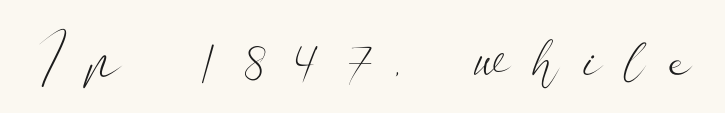
The image shows 62 px light, wide sans-serif type; set unusually wide letter spacing (+0.4 em), not underlined; low stroke contrast and a small x-height.
